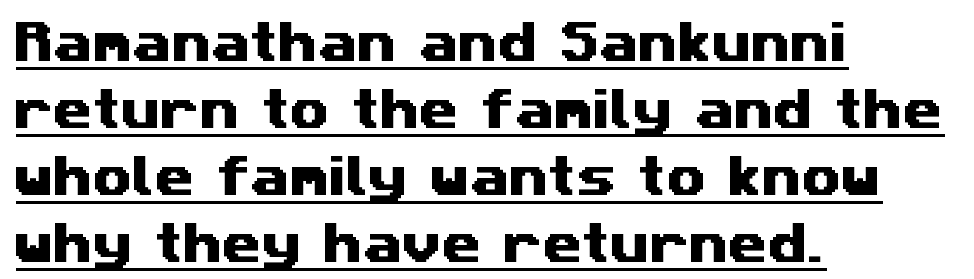
Q: Is the typeface a serif or a sans-serif typeface? A: Sans-serif.
Q: Is the text underlined? A: Yes.
Q: How is the paragraph aligned? A: Left-aligned.
Q: Is the spacing between letters normal or unusually wide? A: Normal.
Q: Is the spacing between lines tight, normal or loose? A: Normal.
Q: Width (condensed, normal, or wide)? A: Wide.
Q: Stroke contrast? A: Medium.
Q: x-height? A: Medium.
Q: Monospaced? A: No.
